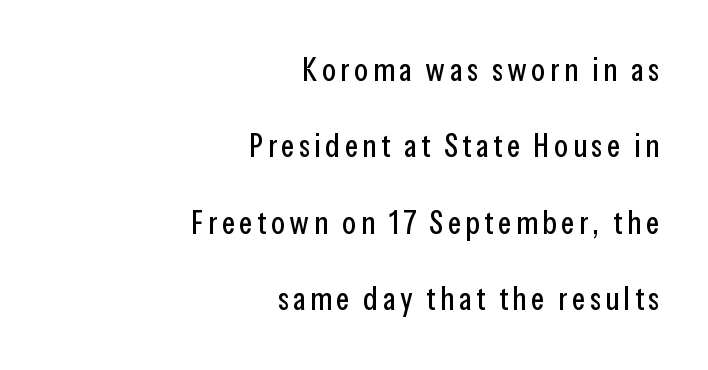
Q: Is the text italic (slanted)? A: No, it is upright.
Q: Is the typeface a serif or a sans-serif typeface? A: Sans-serif.
Q: Is the text underlined? A: No.
Q: How is the paragraph aligned? A: Right-aligned.
Q: Is the spacing between lines tight, normal or loose? A: Loose.
Q: Width (condensed, normal, or wide)? A: Condensed.
Q: Stroke contrast? A: Low.
Q: x-height? A: Medium.
Q: Monospaced? A: No.
